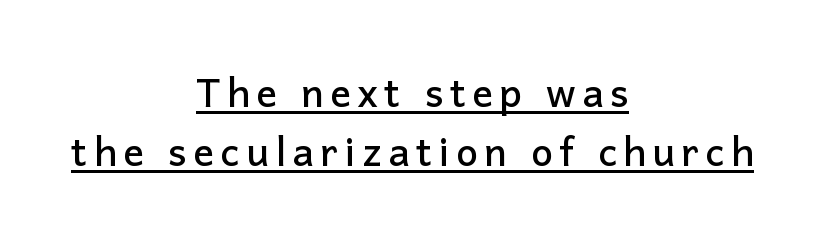
Q: Is the text italic (slanted)? A: No, it is upright.
Q: Is the typeface a serif or a sans-serif typeface? A: Sans-serif.
Q: Is the text underlined? A: Yes.
Q: How is the paragraph aligned? A: Centered.
Q: Is the spacing between lines tight, normal or loose? A: Tight.
Q: Width (condensed, normal, or wide)? A: Normal.
Q: Stroke contrast? A: Low.
Q: x-height? A: Medium.
Q: Monospaced? A: No.
